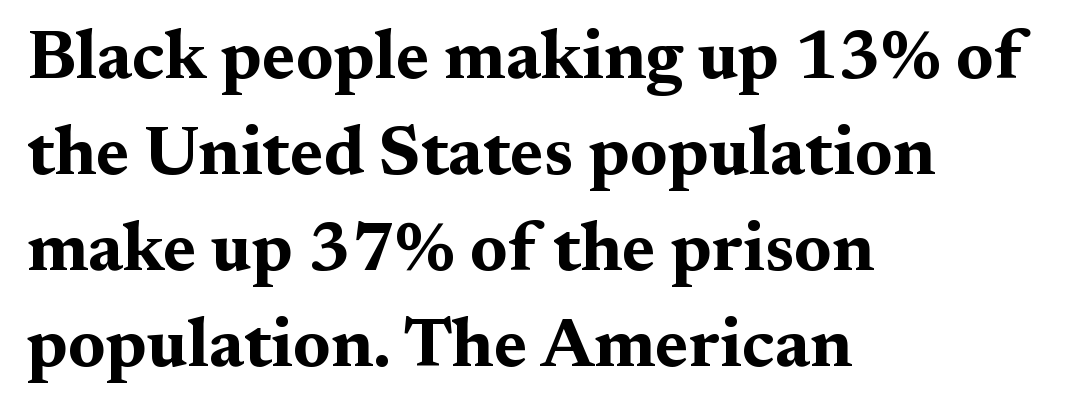
{"serif": "yes", "italic": "no", "bold": "yes", "weight": "bold", "width": "wide", "stroke_contrast": "medium", "x_height": "medium", "monospaced": "no", "underline": "no", "align": "left", "line_spacing": "normal", "line_spacing_ratio": 1.39, "letter_spacing": "normal", "letter_spacing_em": 0.0, "glyph_px": 69}
